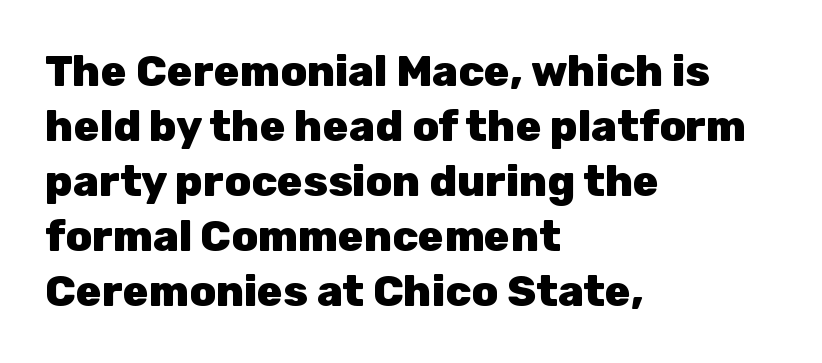
The passage shown has conventional tracking throughout. Chunky letters — that's bold for sure. The strip under each line holds only bare page. This is roman type, the default non-slanted kind. The line-height multiplier appears to be the usual default. A typesetter would call this proportional, since set widths differ per character.
